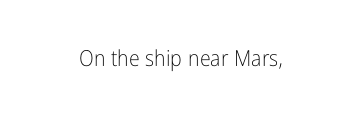
The setting favours the middle, as headings and verse often do. In terms of letterspacing, this is plain default setting. A light-to-regular cut is what we see here. Italic: no, the glyphs are upright roman. Glance below the letters and you will spot only blank space.
